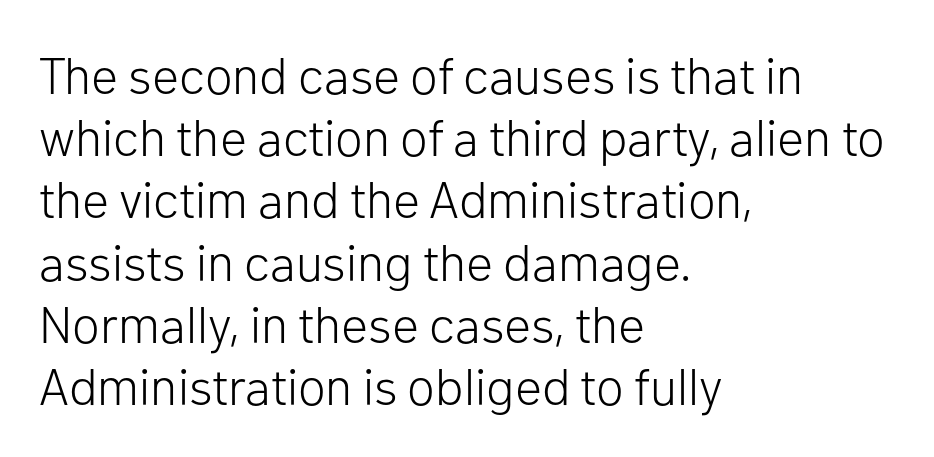
Q: Is the text bold? A: No.
Q: Is the text italic (slanted)? A: No, it is upright.
Q: Is the typeface a serif or a sans-serif typeface? A: Sans-serif.
Q: Is the text underlined? A: No.
Q: How is the paragraph aligned? A: Left-aligned.
Q: Is the spacing between letters normal or unusually wide? A: Normal.
Q: Width (condensed, normal, or wide)? A: Normal.
Q: Stroke contrast? A: Low.
Q: x-height? A: Medium.
Q: Monospaced? A: No.
